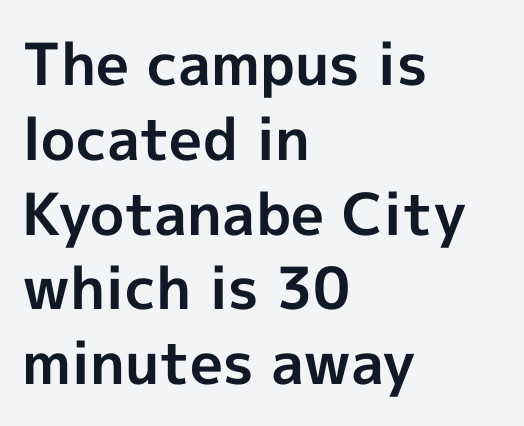
The image shows 58 px bold sans-serif type, upright; set left-aligned, normal line spacing (1.29x), normal letter spacing, not underlined; a medium x-height.
